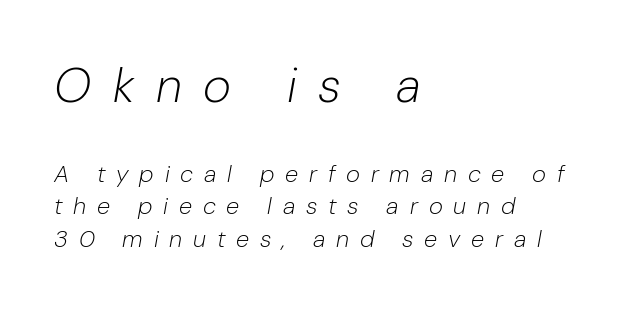
{"italic": "yes", "lean": "right", "slant_degrees": 10, "bold": "no", "weight": "light", "width": "normal", "stroke_contrast": "low", "x_height": "medium", "monospaced": "no", "underline": "no", "align": "left", "line_spacing": "normal", "line_spacing_ratio": 1.36, "letter_spacing": "wide", "letter_spacing_em": 0.45, "larger_block": "first", "size_ratio": 2.0, "glyph_px": 48}
